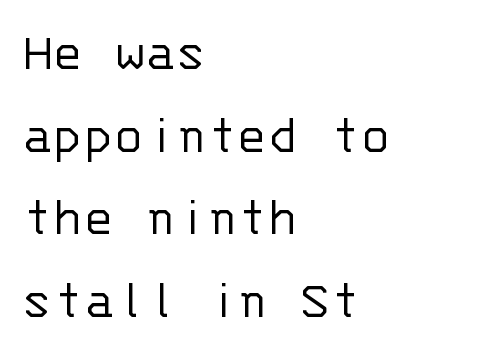
The image shows 57 px light sans-serif type, upright, monospaced; set left-aligned, normal line spacing (1.45x), normal letter spacing, not underlined; low stroke contrast and a large x-height.
